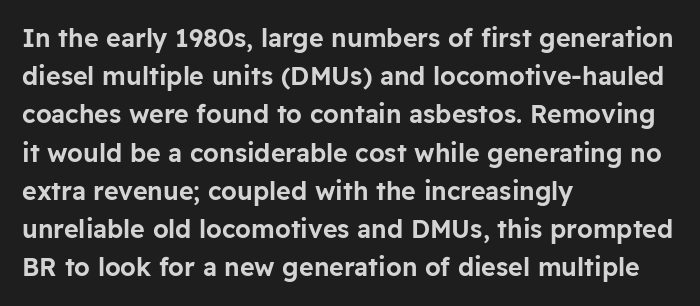
Q: Is the text italic (slanted)? A: No, it is upright.
Q: Is the text underlined? A: No.
Q: How is the paragraph aligned? A: Left-aligned.
Q: Is the spacing between letters normal or unusually wide? A: Normal.
Q: Is the spacing between lines tight, normal or loose? A: Normal.
